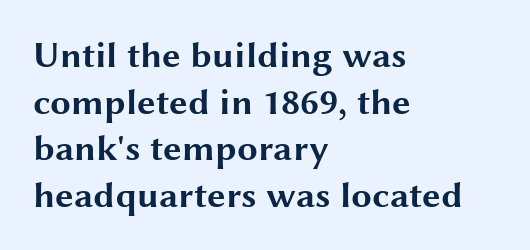
The image shows 37 px bold, wide sans-serif type, upright; set left-aligned, normal line spacing (1.26x), normal letter spacing, not underlined; medium stroke contrast and a medium x-height.
